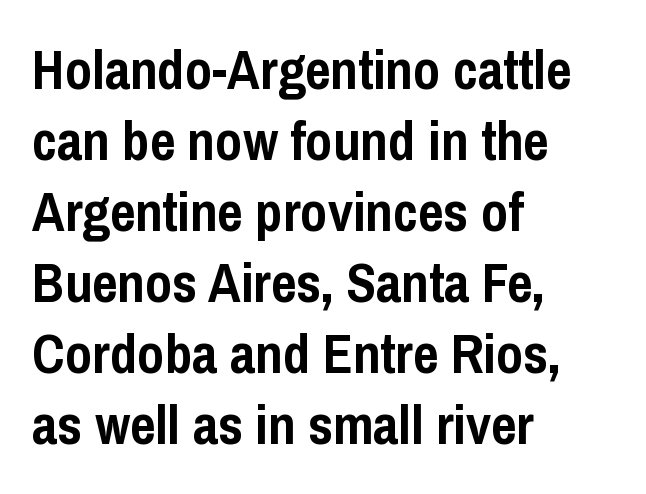
Q: Is the text bold? A: Yes.
Q: Is the text italic (slanted)? A: No, it is upright.
Q: Is the typeface a serif or a sans-serif typeface? A: Sans-serif.
Q: Is the text underlined? A: No.
Q: How is the paragraph aligned? A: Left-aligned.
Q: Is the spacing between letters normal or unusually wide? A: Normal.
Q: Is the spacing between lines tight, normal or loose? A: Normal.
Q: Width (condensed, normal, or wide)? A: Condensed.
Q: Stroke contrast? A: Low.
Q: x-height? A: Medium.
Q: Monospaced? A: No.
